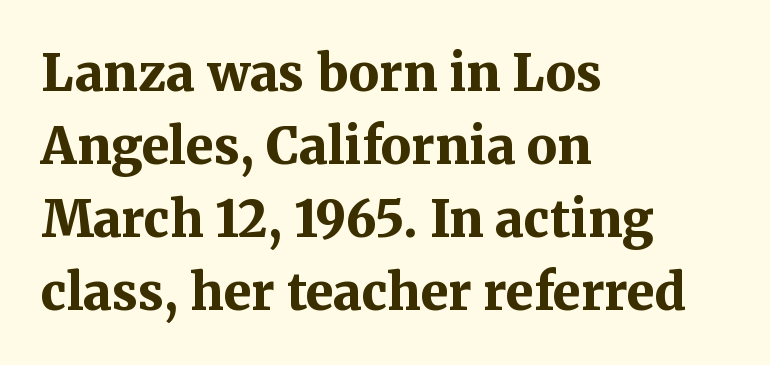
The words here are not underlined. The lines are quadded left. Examine the stroke ends and you'll spot serifs. Whoever set this chose a conventional vertical rhythm.
